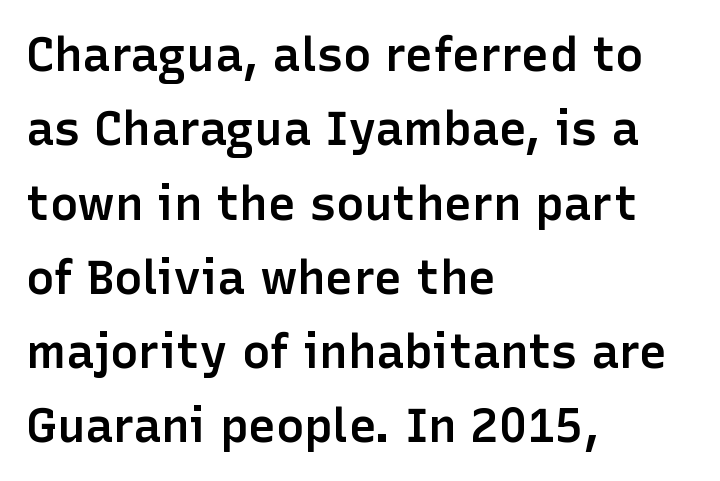
The image shows 47 px semibold sans-serif type, upright; set left-aligned, normal line spacing (1.58x), normal letter spacing, not underlined; low stroke contrast and a medium x-height.
